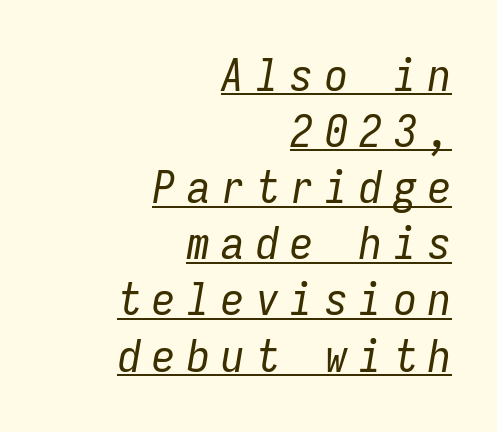
Italic? Definitely — the glyphs are oblique. Weight: regular or lighter. Has an underline been added? It has. Is this a fixed-width face? Yes — each glyph sits in an identical cell.
